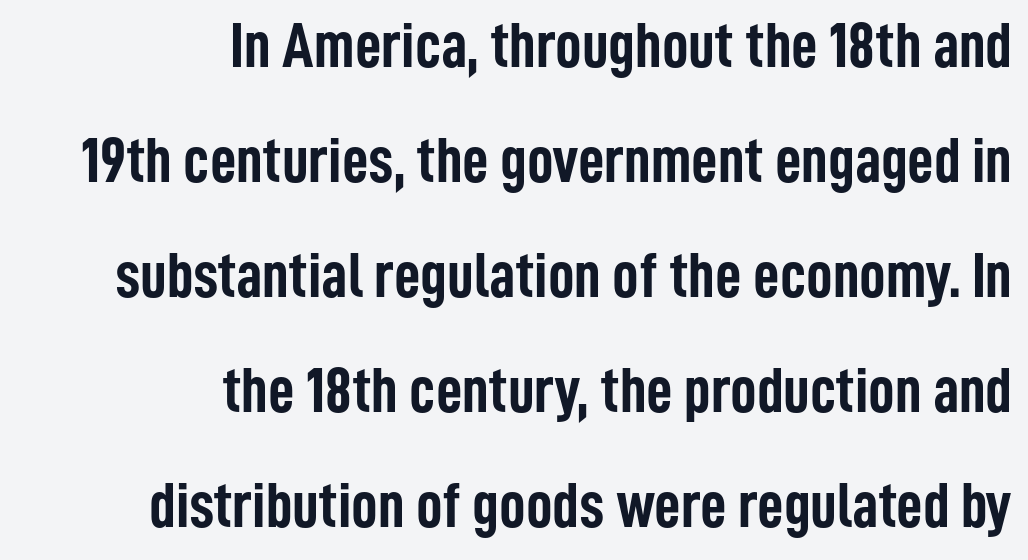
This sample uses plain, unmodified letter spacing. Heavy-handed strokes throughout: this text is bold. Nobody drew a line under any word here. I'd call this a sans setting — the letters go barefoot.
